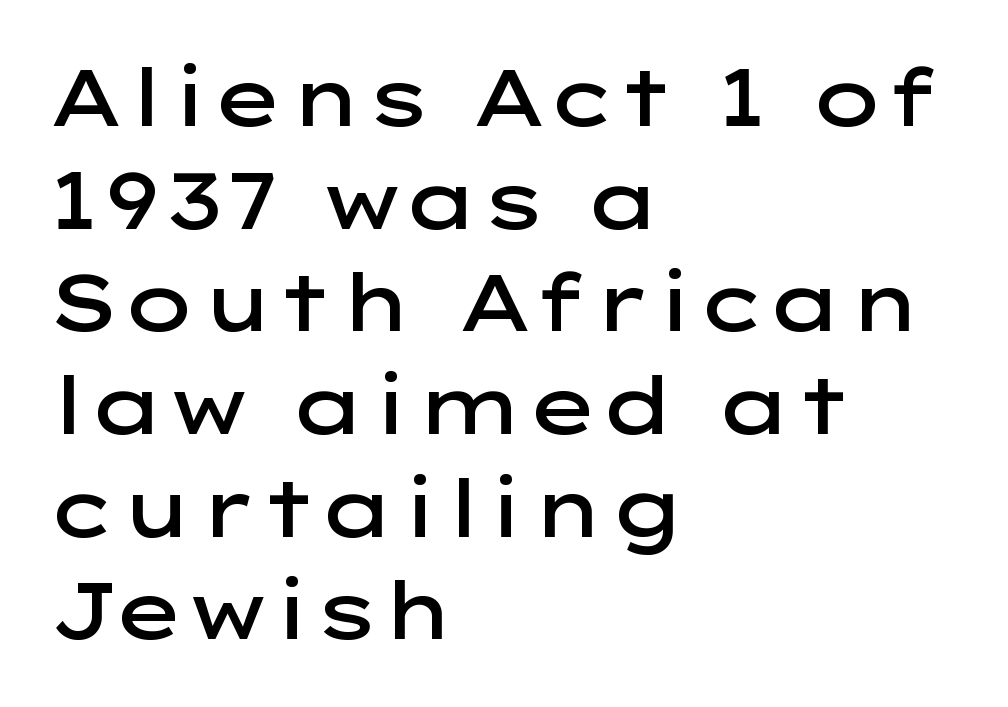
{"serif": "no", "italic": "no", "bold": "semi", "weight": "semibold", "width": "wide", "stroke_contrast": "low", "x_height": "medium", "monospaced": "no", "underline": "no", "align": "left", "line_spacing": "normal", "line_spacing_ratio": 1.3, "letter_spacing": "normal", "letter_spacing_em": 0.0, "glyph_px": 79}
